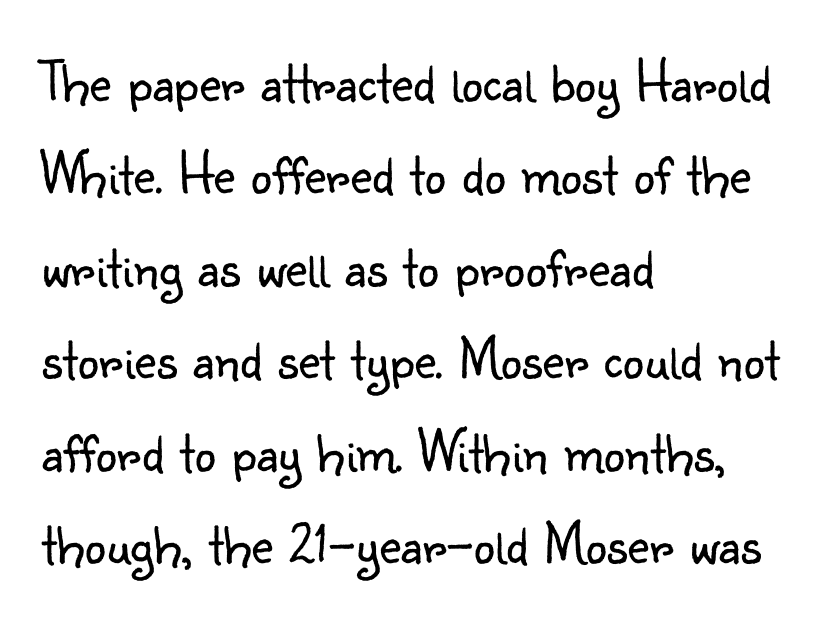
The image shows 60 px light sans-serif type, upright; set left-aligned, normal line spacing (1.54x), normal letter spacing, not underlined; low stroke contrast and a small x-height.
